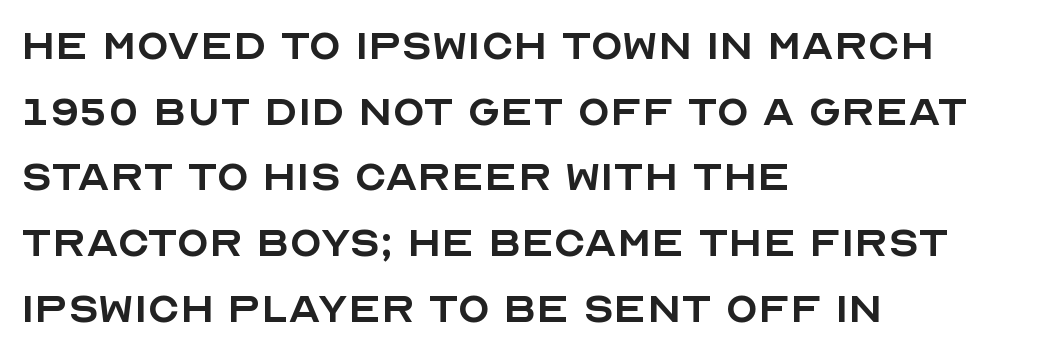
The image shows 53 px regular-weight sans-serif type, upright; set left-aligned, line spacing 1.24x, normal letter spacing, not underlined; a large x-height.
